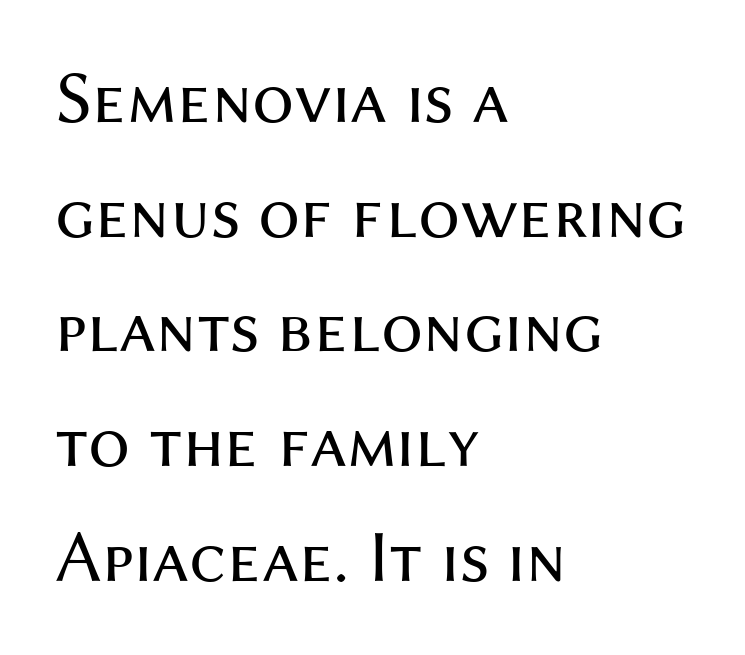
Tracking here is standard; glyphs follow each other at the usual distance. A typesetter would call this proportional, since set widths differ per character. Unbolded letterforms with no extra heft. Vertical strokes here are truly vertical. Serifs: no, the terminals of the letterforms are clean.
